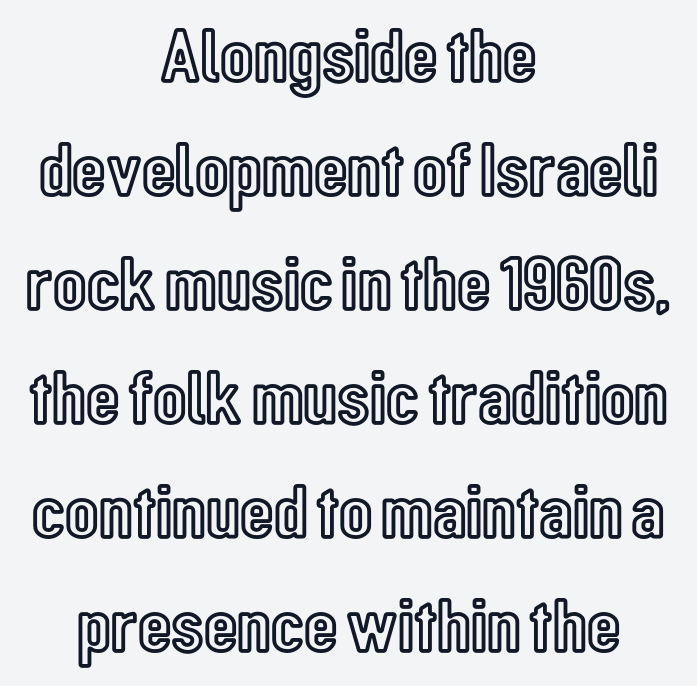
{"italic": "no", "width": "condensed", "x_height": "medium", "monospaced": "no", "underline": "no", "align": "center", "line_spacing": "normal", "line_spacing_ratio": 1.48, "letter_spacing": "normal", "letter_spacing_em": 0.0, "glyph_px": 77}
